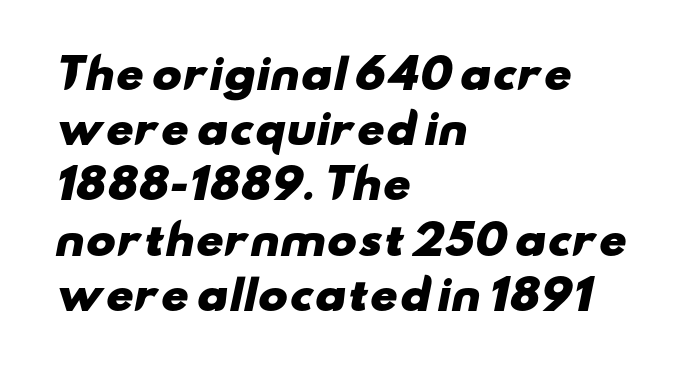
The image shows 40 px heavy, wide sans-serif type; set left-aligned, normal line spacing (1.38x), normal letter spacing, not underlined; low stroke contrast and a small x-height.
